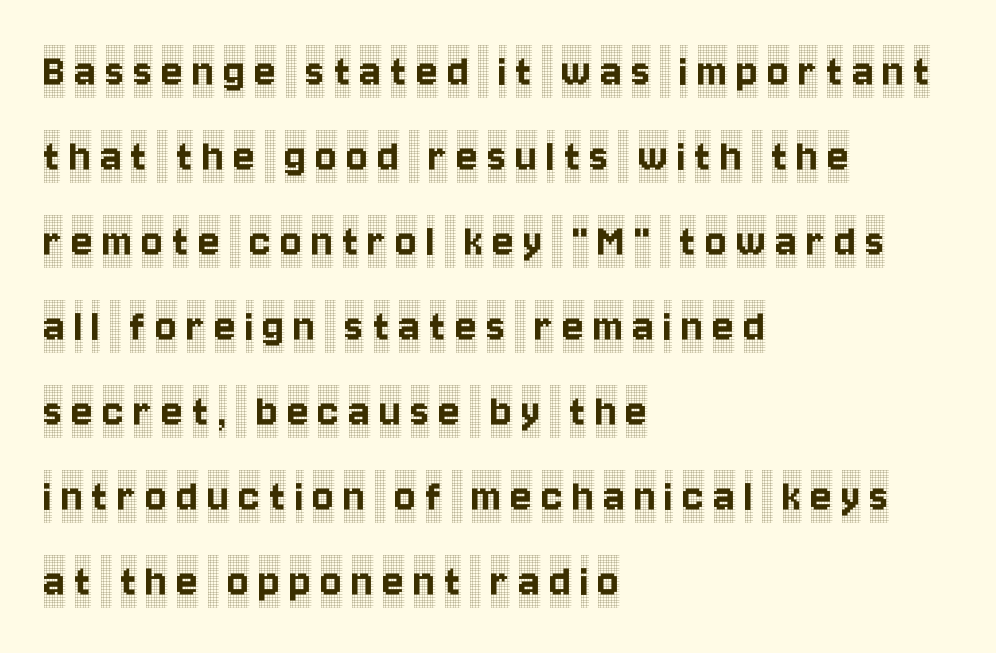
Q: Is the text italic (slanted)? A: No, it is upright.
Q: Is the typeface a serif or a sans-serif typeface? A: Serif.
Q: Is the text underlined? A: No.
Q: How is the paragraph aligned? A: Left-aligned.
Q: Is the spacing between lines tight, normal or loose? A: Normal.
Q: Width (condensed, normal, or wide)? A: Condensed.
Q: x-height? A: Large.
Q: Monospaced? A: No.
